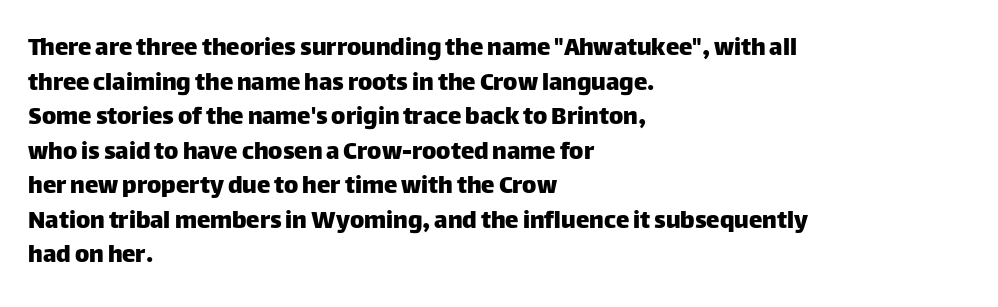
You could call the tracking neutral — neither tight nor loose. Interline gaps are of average width in this sample. The zone under the glyphs is completely vacant. A classic flush-left, rag-right setting is used for this passage. Style check: upright.
